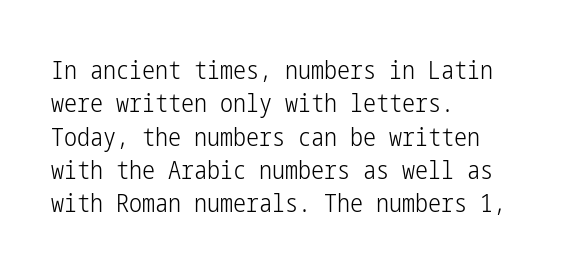
The image shows 26 px text type, upright; set left-aligned, normal line spacing (1.28x), normal letter spacing, not underlined.
